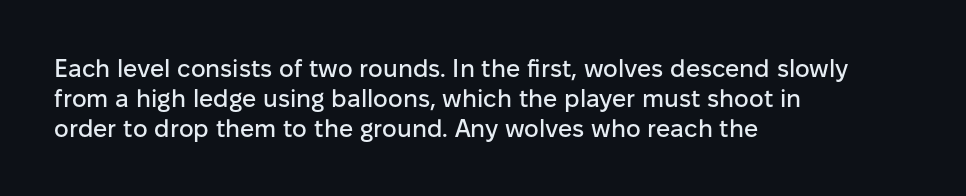
Italic? Not at all — the glyphs are vertical. Only glyphs here, with clear space below each row. Does the copy run flush right? No — it runs flush left. The letters sit at their default tracking, neither squeezed nor spread.
